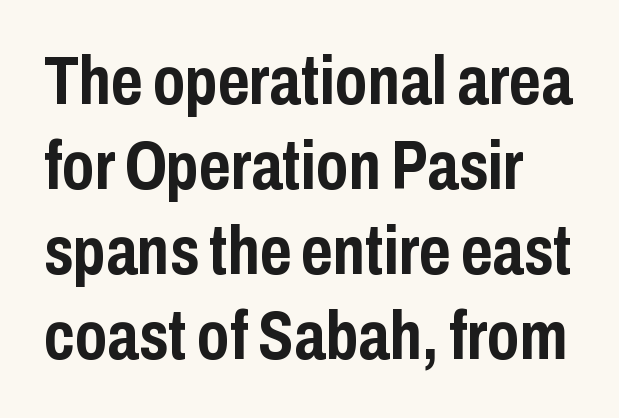
The image shows 68 px semibold, condensed sans-serif type, upright; set normal line spacing (1.25x), normal letter spacing, not underlined; low stroke contrast and a medium x-height.
